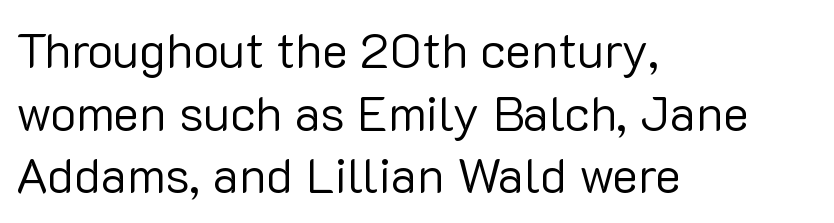
The image shows 49 px regular-weight sans-serif type, upright; set left-aligned, normal line spacing (1.28x), normal letter spacing, not underlined; low stroke contrast and a medium x-height.
